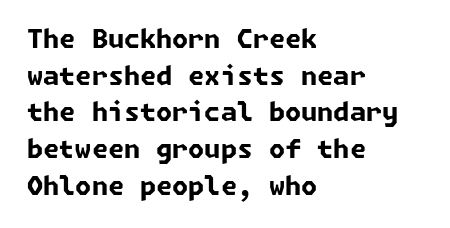
Q: Is the text bold? A: Yes.
Q: Is the text underlined? A: No.
Q: How is the paragraph aligned? A: Left-aligned.
Q: Is the spacing between letters normal or unusually wide? A: Normal.
Q: Is the spacing between lines tight, normal or loose? A: Normal.
